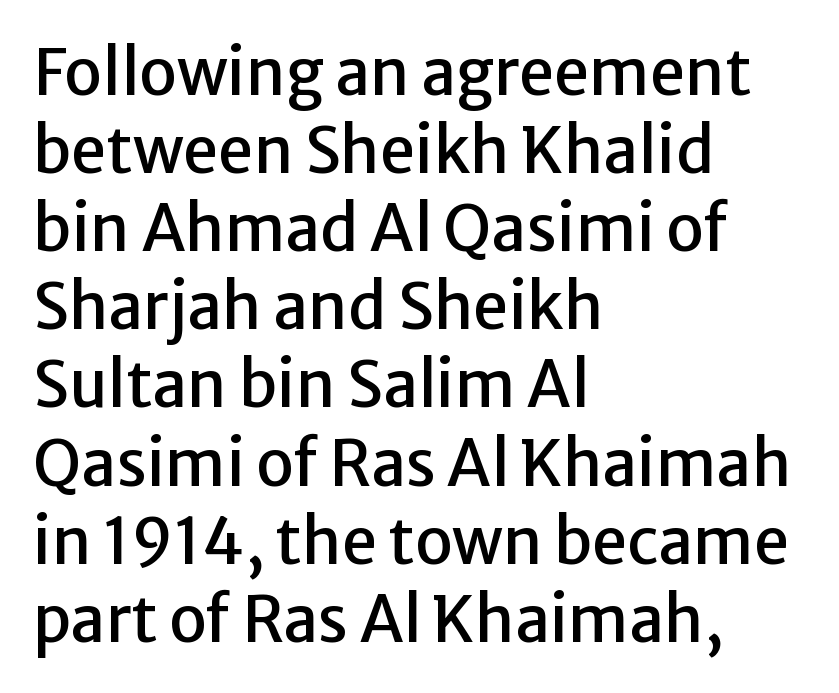
These lines are rendered in a variable-pitch font. The lines in this sample share a left origin and differ only in where they stop. Does the type have serifs? No, each stem ends abruptly. Observe the ordinary spacing: letters are neighbours, not strangers.
